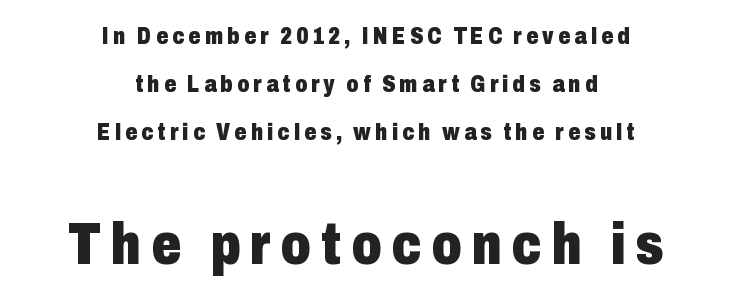
The image shows 59 px heavy, condensed sans-serif type, upright; set centered, loose line spacing (1.99x), not underlined; the second (bottom) block is 2.46x larger; low stroke contrast and a medium x-height.
